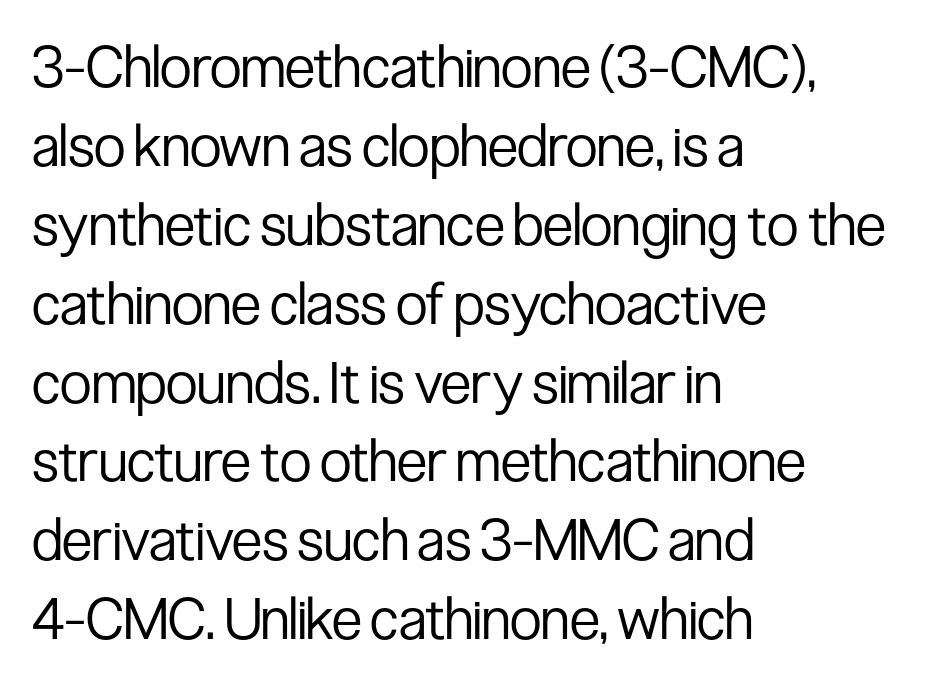
Q: Is the text bold? A: No.
Q: Is the text italic (slanted)? A: No, it is upright.
Q: Is the typeface a serif or a sans-serif typeface? A: Sans-serif.
Q: Is the text underlined? A: No.
Q: How is the paragraph aligned? A: Left-aligned.
Q: Is the spacing between letters normal or unusually wide? A: Normal.
Q: Is the spacing between lines tight, normal or loose? A: Normal.
Q: Width (condensed, normal, or wide)? A: Condensed.
Q: Stroke contrast? A: Low.
Q: x-height? A: Medium.
Q: Monospaced? A: No.
